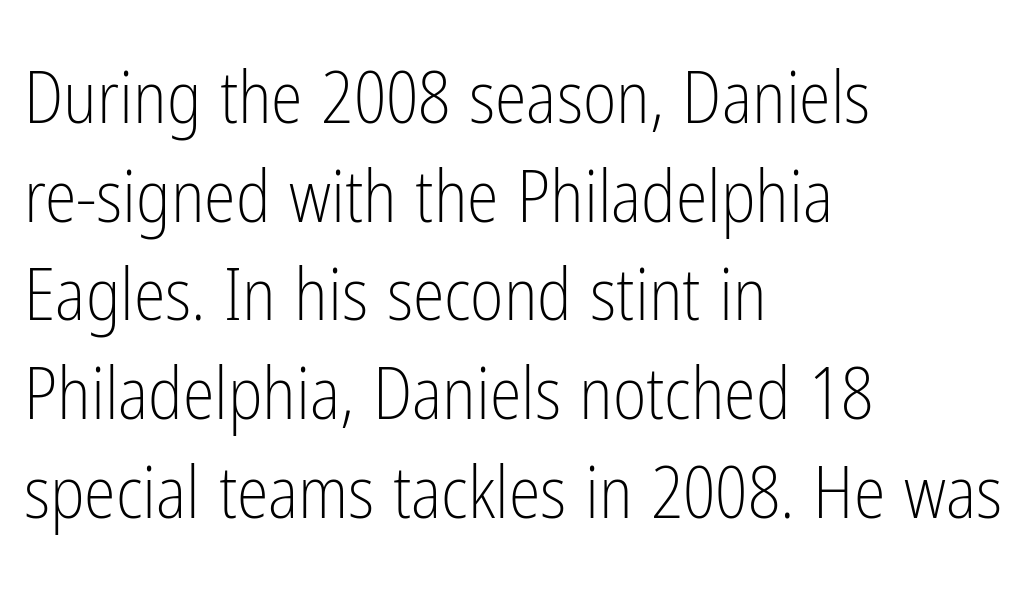
The foot of each line stays bare and open. Proportional: the letters do not fall into vertical columns. Line starts are locked; line ends wander. Summary of weight: not heavy and not bold. Stroke terminals: plain, sans-serif. The block of text has a typical density, with ordinary space between rows.
